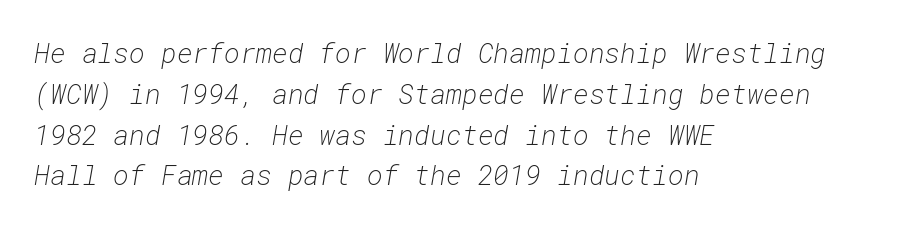
{"italic": "yes", "lean": "right", "slant_degrees": 10, "bold": "no", "underline": "no", "align": "left", "line_spacing": "normal", "line_spacing_ratio": 1.51, "letter_spacing": "normal", "letter_spacing_em": 0.0, "glyph_px": 27}
